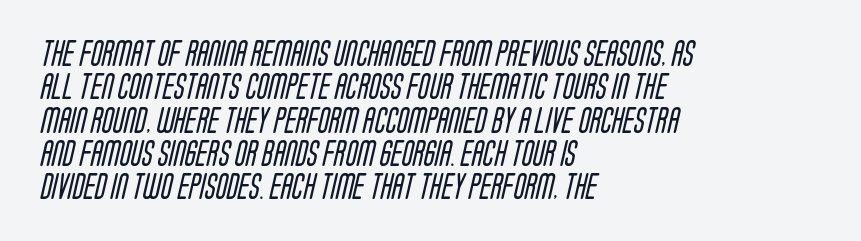
The image shows 26 px text type; set left-aligned, normal line spacing (1.28x), normal letter spacing, not underlined.
